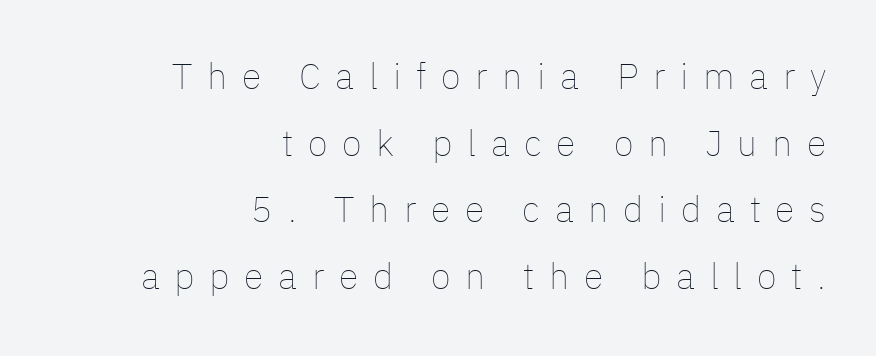
Caption: expanded tracking, letters set apart. You could not count columns in this text — the font is proportionally spaced. Casual observation: everything's shoved over to the right. The typeface has the unassuming heft of standard copy or less.
